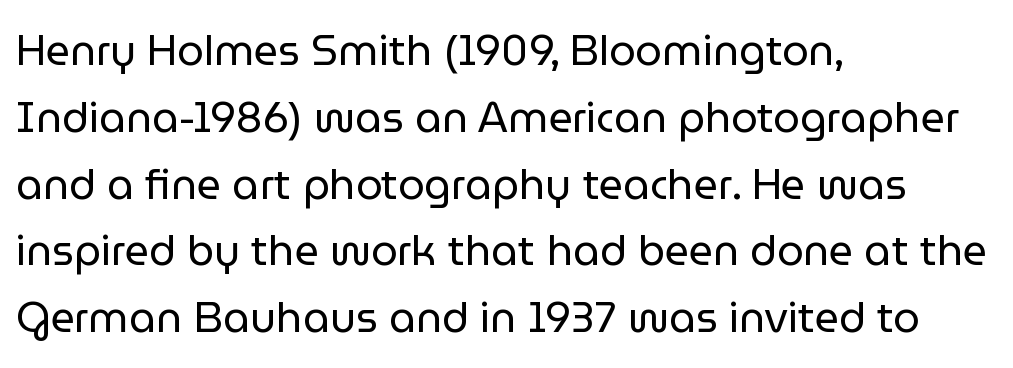
The image shows 42 px regular-weight sans-serif type, upright; set left-aligned, normal line spacing (1.59x), normal letter spacing, not underlined; low stroke contrast and a medium x-height.
